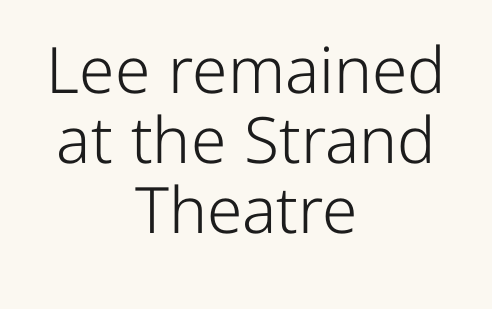
The space beneath each line is pristine and unruled. Spacing between characters is what you'd get straight out of the box. One glance says dense: line gaps are narrower than usual. The rendering positions every line midway between the sides.
